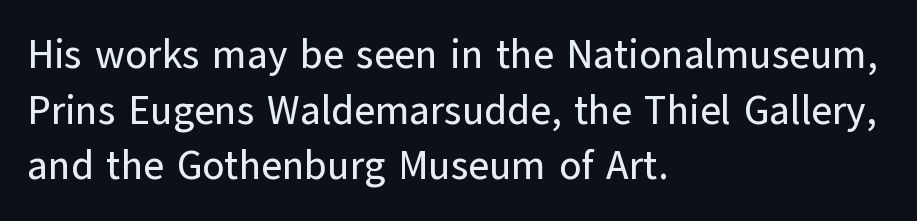
The image shows 40 px sans-serif type, upright; set left-aligned, normal line spacing (1.39x), normal letter spacing, not underlined; low stroke contrast and a medium x-height.
